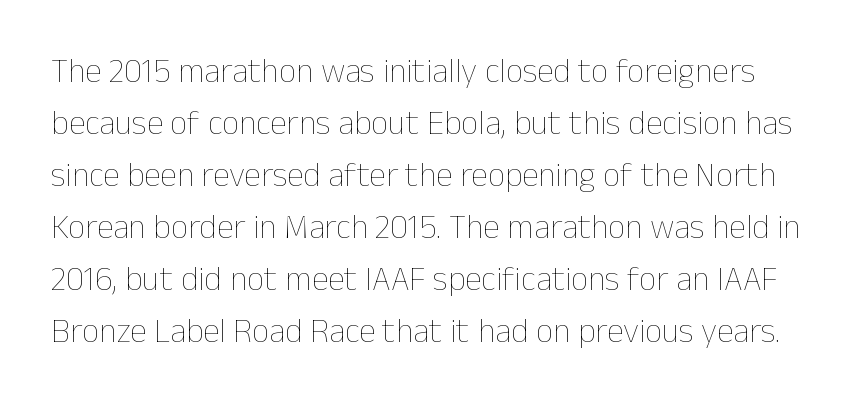
Q: Is the text bold? A: No.
Q: Is the text italic (slanted)? A: No, it is upright.
Q: Is the text underlined? A: No.
Q: Is the spacing between letters normal or unusually wide? A: Normal.
Q: Is the spacing between lines tight, normal or loose? A: Normal.
Q: Width (condensed, normal, or wide)? A: Normal.
Q: Stroke contrast? A: Low.
Q: x-height? A: Medium.
Q: Monospaced? A: No.
